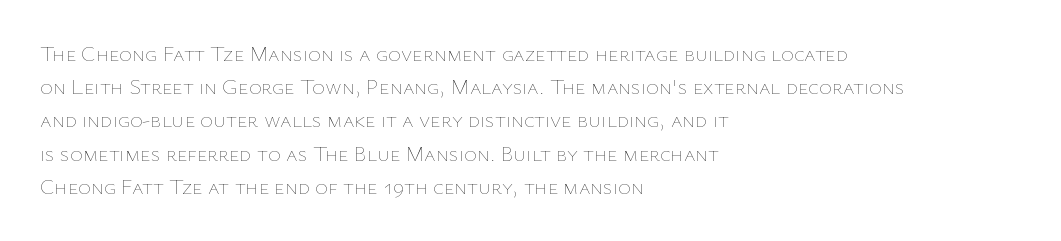
The image shows 22 px text type, upright; set left-aligned, normal line spacing (1.51x), normal letter spacing, not underlined.
